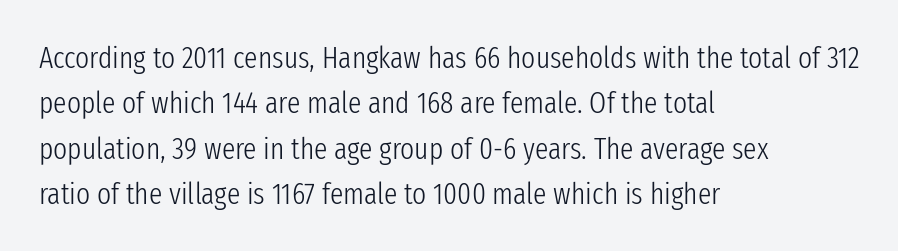
Q: Is the text bold? A: No.
Q: Is the text italic (slanted)? A: No, it is upright.
Q: Is the typeface a serif or a sans-serif typeface? A: Sans-serif.
Q: Is the text underlined? A: No.
Q: How is the paragraph aligned? A: Left-aligned.
Q: Is the spacing between letters normal or unusually wide? A: Normal.
Q: Is the spacing between lines tight, normal or loose? A: Normal.
Q: Width (condensed, normal, or wide)? A: Condensed.
Q: Stroke contrast? A: Low.
Q: x-height? A: Medium.
Q: Monospaced? A: No.
